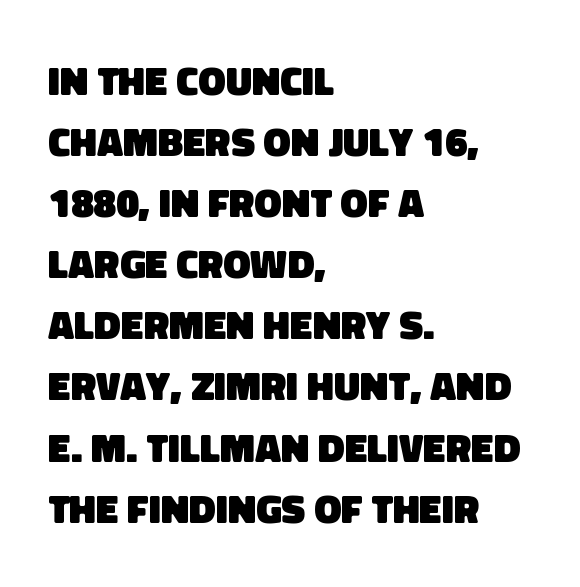
{"serif": "no", "bold": "yes", "weight": "heavy", "width": "normal", "stroke_contrast": "low", "x_height": "large", "monospaced": "no", "underline": "no", "align": "left", "line_spacing": "normal", "line_spacing_ratio": 1.49, "letter_spacing": "normal", "letter_spacing_em": 0.0, "glyph_px": 41}
